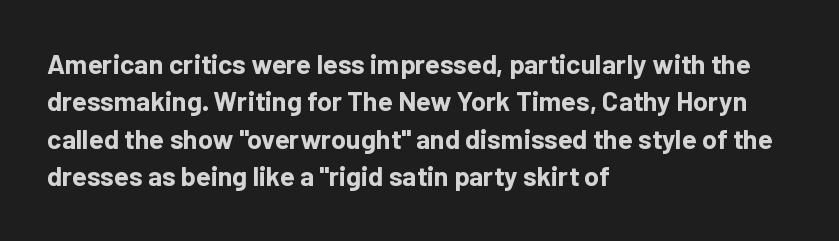
It's the straight-up-and-down kind of type. The lines are quadded left. Letter spacing: default. Rule under the text: the space is simply empty. The space between consecutive lines is moderate. Notice how thick the strokes are: this is what a full bold looks like.
